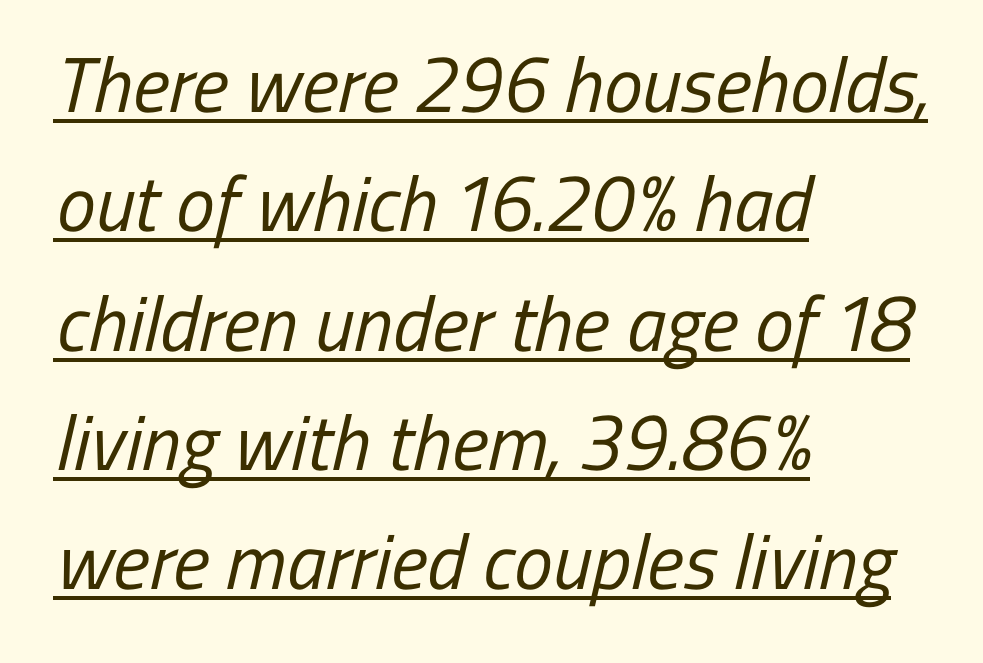
This is sans-serif lettering, the kind often seen on screens and signage. The leading is moderate, giving the passage an even texture. The passage shown is typed in a proportional face where columns would drift. Compared with a centered layout, this one pins lines to the left instead. No heavy texture on the line: the type isn't bold. A baseline rule has been typeset under these characters.
